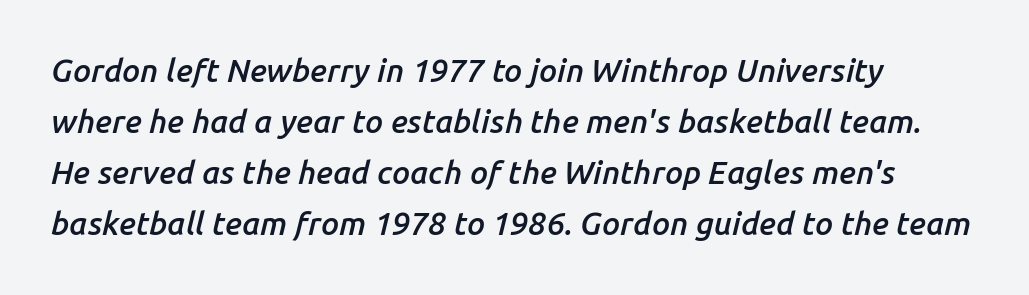
The image shows 32 px semibold type, italic (leaning right); set left-aligned, normal line spacing (1.59x), normal letter spacing, not underlined; low stroke contrast and a medium x-height.
